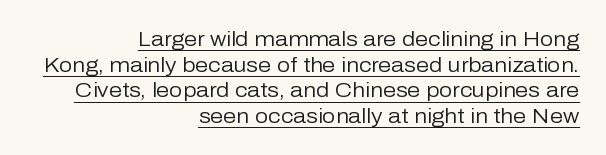
The image shows 21 px text type, upright; set right-aligned, line spacing 1.22x, normal letter spacing, underlined.
